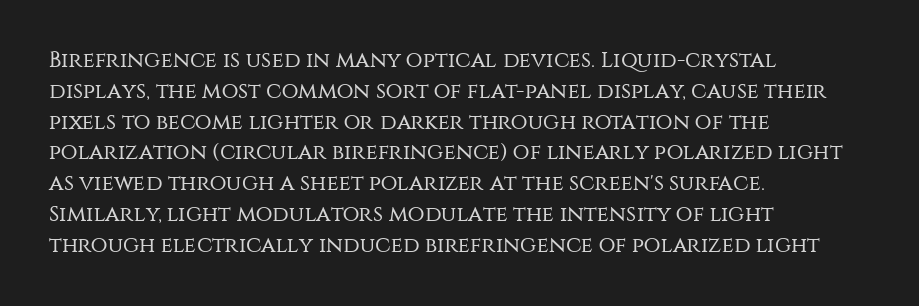
The image shows 22 px text type, upright; set left-aligned, normal line spacing (1.4x), normal letter spacing, not underlined.
